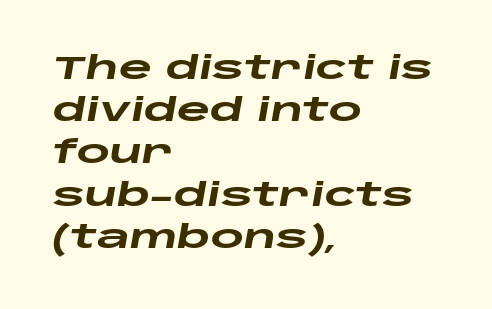
Q: Is the text bold? A: Yes.
Q: Is the text italic (slanted)? A: Yes, it leans right by about 10 degrees.
Q: Is the text underlined? A: No.
Q: How is the paragraph aligned? A: Left-aligned.
Q: Is the spacing between letters normal or unusually wide? A: Normal.
Q: Is the spacing between lines tight, normal or loose? A: Normal.
Q: Width (condensed, normal, or wide)? A: Wide.
Q: Stroke contrast? A: Low.
Q: x-height? A: Large.
Q: Monospaced? A: No.
